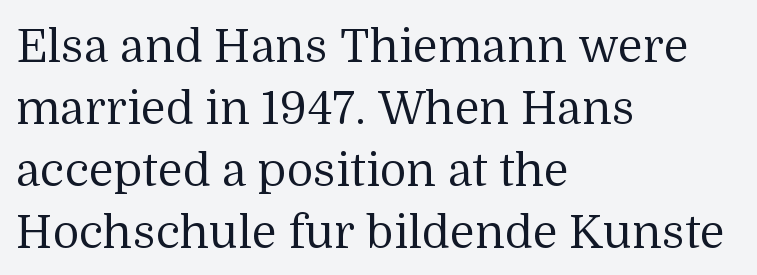
The image shows 46 px regular-weight serif type, upright; set left-aligned, normal line spacing (1.35x), normal letter spacing, not underlined; medium stroke contrast and a medium x-height.
